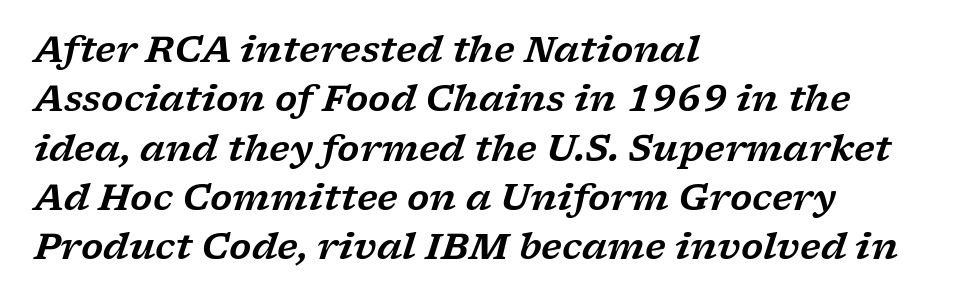
The image shows 36 px wide serif type, italic (leaning right); set left-aligned, normal line spacing (1.37x), normal letter spacing, not underlined; low stroke contrast and a medium x-height.
